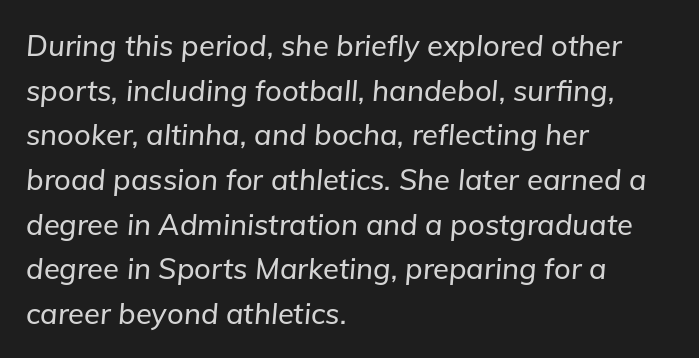
Line spacing here is normal. There is no visible air inserted between adjacent glyphs. The area under the type is left untouched. The paragraph has a hard left edge and a soft right edge. Each letter keeps its own natural width here, so spacing adapts to shape.
